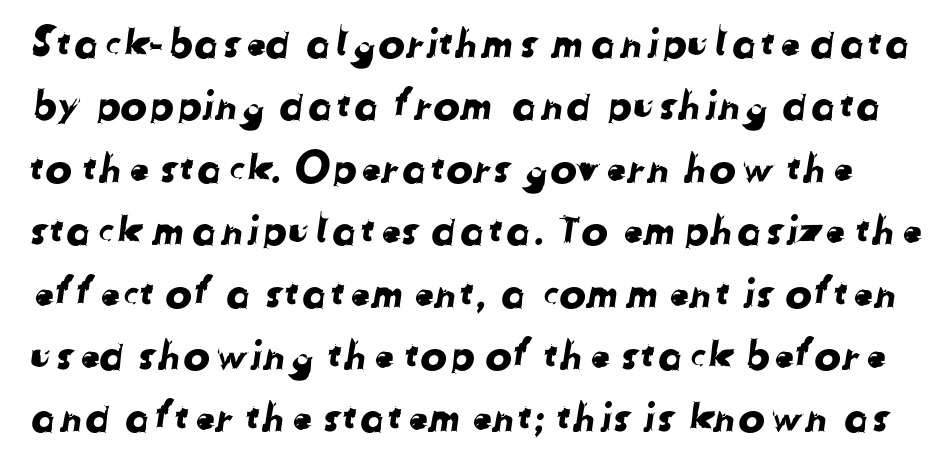
The image shows 40 px sans-serif type; set normal line spacing (1.56x), normal letter spacing, not underlined; low stroke contrast and a medium x-height.
